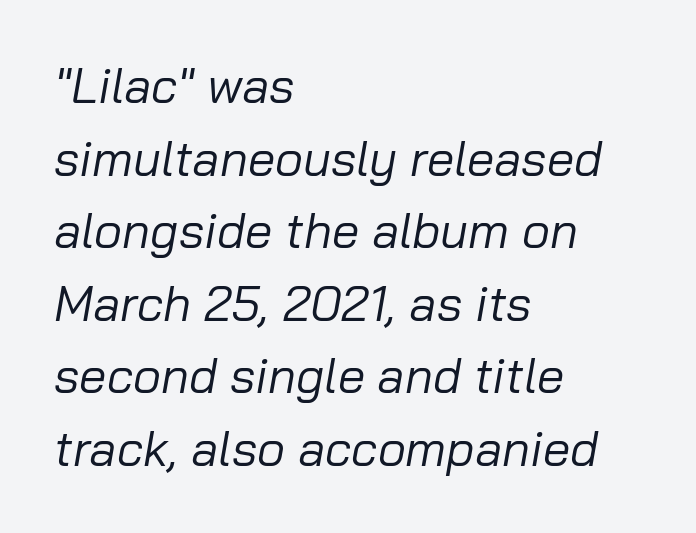
Do the characters align in a grid? No, the font is proportional. Left-aligned paragraph, ragged on the right. This reads as an unemphasized weight, regular at the heaviest. The space between consecutive lines is moderate.
